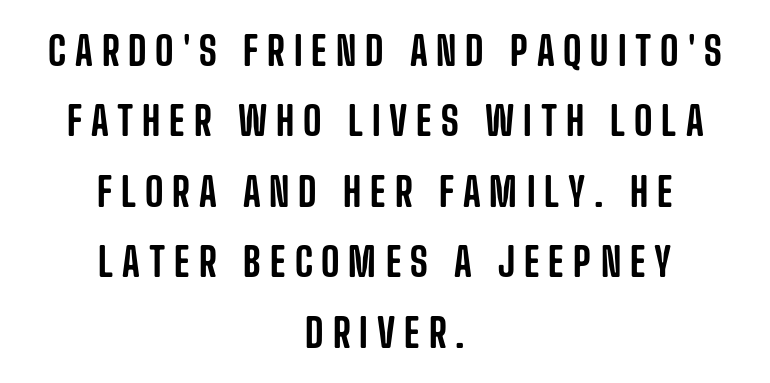
{"serif": "no", "italic": "no", "width": "condensed", "stroke_contrast": "low", "x_height": "large", "monospaced": "no", "underline": "no", "align": "center", "line_spacing_ratio": 1.76, "letter_spacing": "wide", "letter_spacing_em": 0.22, "glyph_px": 40}
